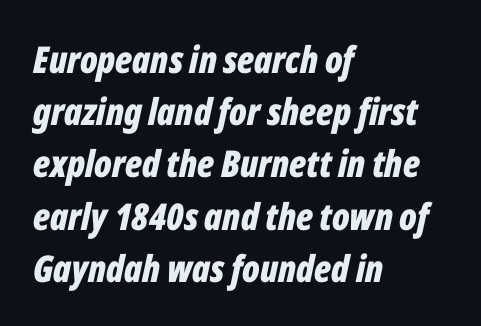
Posture: slanted. These lines carry a lot of weight — the face is fully bold. Do the characters align in a grid? No, the font is proportional. Each word holds together tightly as a unit, with standard inter-letter gaps.
